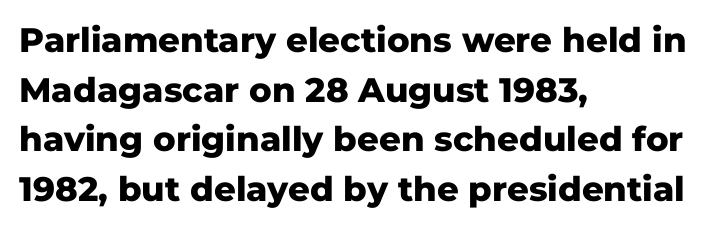
{"serif": "no", "italic": "no", "bold": "yes", "weight": "heavy", "width": "normal", "stroke_contrast": "low", "x_height": "medium", "monospaced": "no", "underline": "no", "align": "left", "line_spacing": "normal", "line_spacing_ratio": 1.46, "letter_spacing": "normal", "letter_spacing_em": 0.0, "glyph_px": 34}
